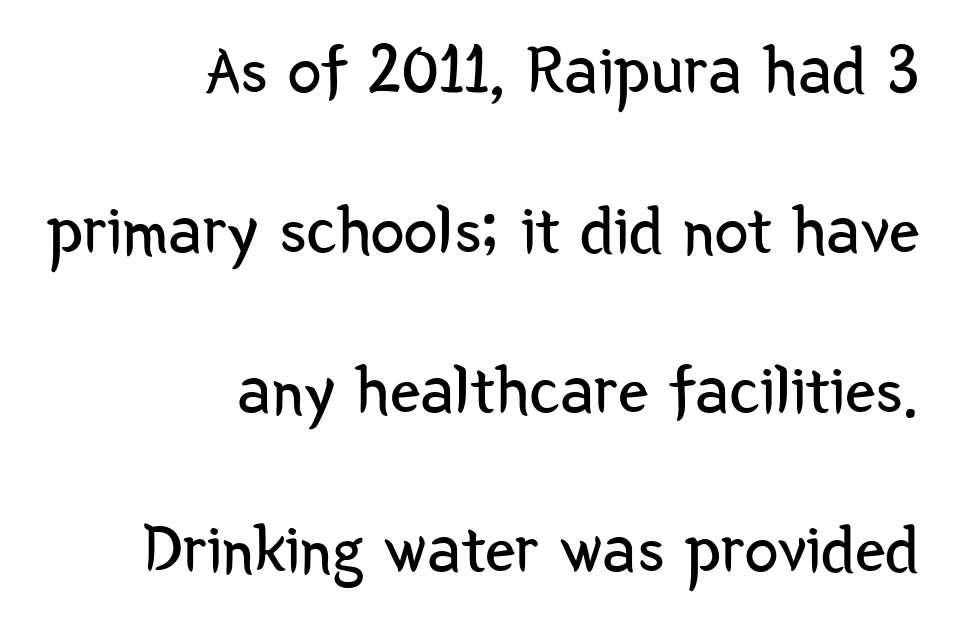
Q: Is the text bold? A: No.
Q: Is the text italic (slanted)? A: No, it is upright.
Q: Is the typeface a serif or a sans-serif typeface? A: Sans-serif.
Q: Is the text underlined? A: No.
Q: How is the paragraph aligned? A: Right-aligned.
Q: Is the spacing between letters normal or unusually wide? A: Normal.
Q: Is the spacing between lines tight, normal or loose? A: Loose.
Q: Width (condensed, normal, or wide)? A: Condensed.
Q: Stroke contrast? A: Low.
Q: x-height? A: Medium.
Q: Monospaced? A: No.
